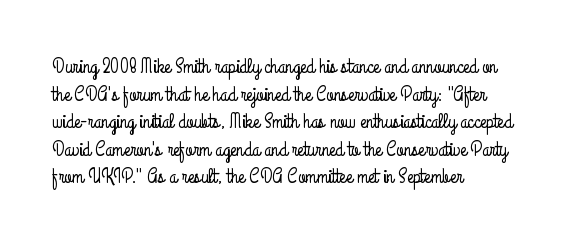
{"underline": "no", "align": "left", "line_spacing": "normal", "line_spacing_ratio": 1.31, "letter_spacing": "normal", "letter_spacing_em": 0.0, "glyph_px": 21}
